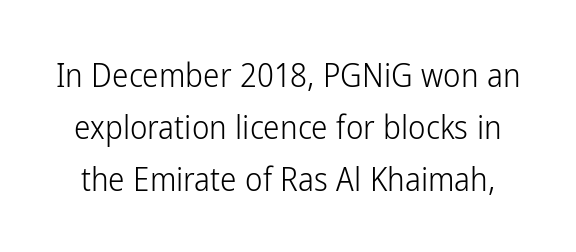
The specimen reads as upright at a glance. Heaviness? Minimal to ordinary, like unemphasized prose. How are the letters spaced? Ordinarily, with no added tracking. Interline gaps are of average width in this sample.
